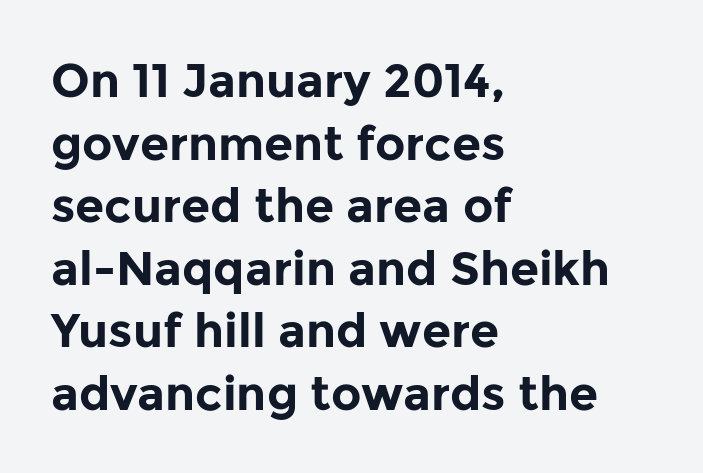
Q: Is the text bold? A: Yes.
Q: Is the text italic (slanted)? A: No, it is upright.
Q: Is the typeface a serif or a sans-serif typeface? A: Sans-serif.
Q: Is the text underlined? A: No.
Q: How is the paragraph aligned? A: Left-aligned.
Q: Is the spacing between letters normal or unusually wide? A: Normal.
Q: Is the spacing between lines tight, normal or loose? A: Normal.
Q: Width (condensed, normal, or wide)? A: Normal.
Q: Stroke contrast? A: Low.
Q: x-height? A: Medium.
Q: Monospaced? A: No.
